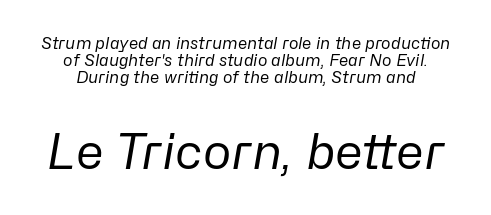
No heavy texture on the line: the type isn't bold. This sample uses plain, unmodified letter spacing. Is there much room between lines? No — they nearly touch. Rendered with sloped, italic letterforms. Descenders are the only things crossing below the line.
